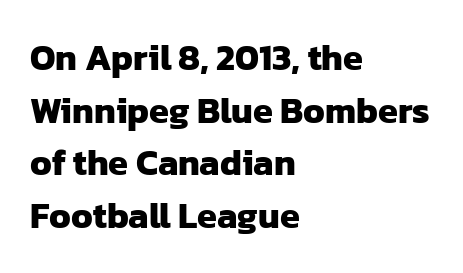
The image shows 36 px heavy sans-serif type; set left-aligned, normal line spacing (1.46x), normal letter spacing, not underlined; low stroke contrast and a medium x-height.
